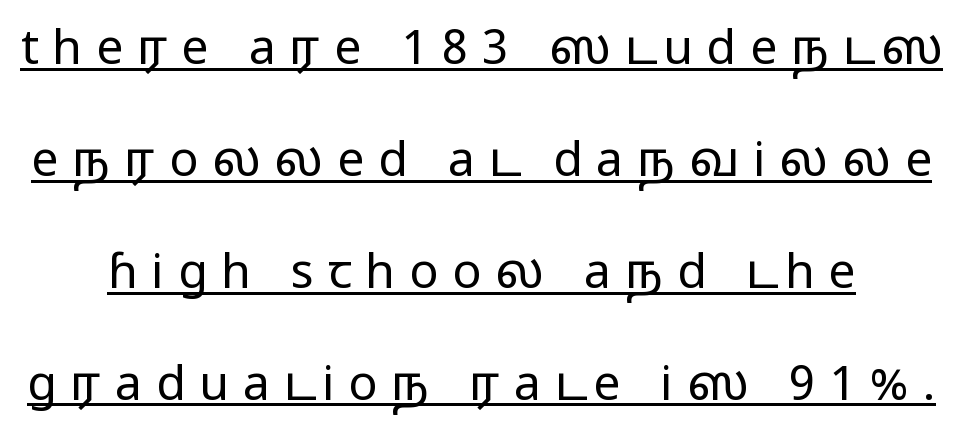
Q: Is the text bold? A: No.
Q: Is the text italic (slanted)? A: No, it is upright.
Q: Is the typeface a serif or a sans-serif typeface? A: Sans-serif.
Q: Is the text underlined? A: Yes.
Q: Is the spacing between letters normal or unusually wide? A: Unusually wide.
Q: Is the spacing between lines tight, normal or loose? A: Loose.
Q: Width (condensed, normal, or wide)? A: Wide.
Q: Stroke contrast? A: Low.
Q: x-height? A: Medium.
Q: Monospaced? A: No.
